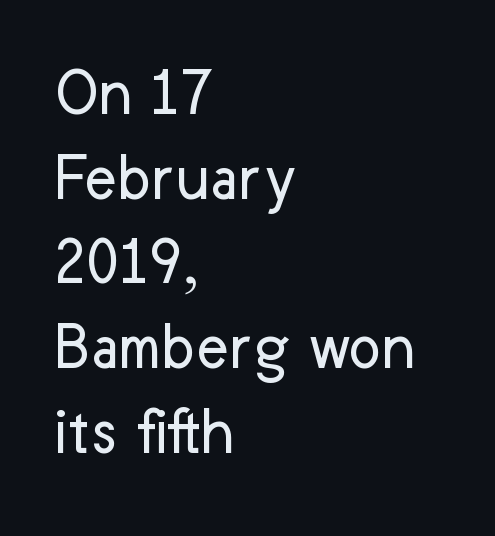
The image shows 70 px regular-weight sans-serif type, upright; set left-aligned, line spacing 1.21x, normal letter spacing, not underlined; low stroke contrast and a medium x-height.
